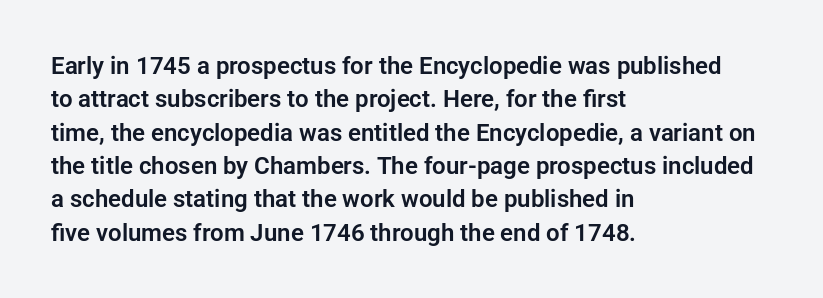
The image shows 24 px text type, upright; set left-aligned, normal line spacing (1.39x), normal letter spacing, not underlined.
